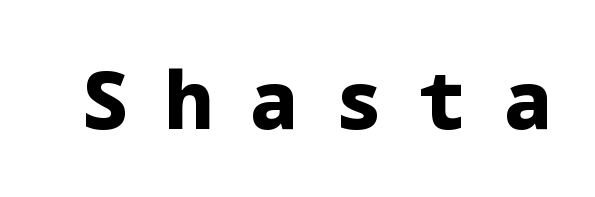
{"serif": "no", "italic": "no", "bold": "yes", "weight": "heavy", "width": "normal", "stroke_contrast": "low", "x_height": "medium", "underline": "no", "letter_spacing": "wide", "letter_spacing_em": 0.47, "glyph_px": 79}
